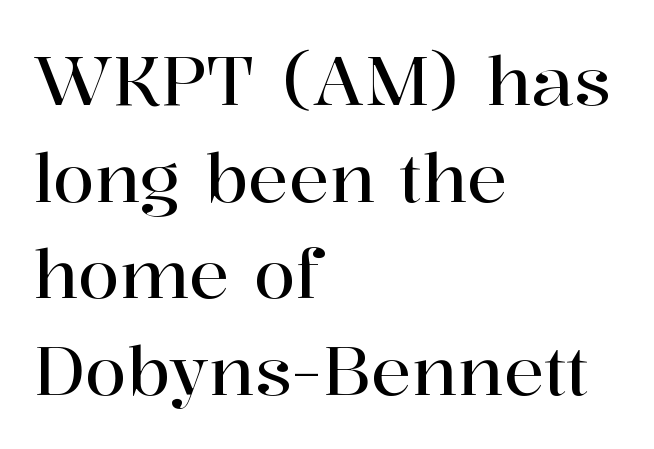
Q: Is the text italic (slanted)? A: No, it is upright.
Q: Is the typeface a serif or a sans-serif typeface? A: Serif.
Q: Is the text underlined? A: No.
Q: How is the paragraph aligned? A: Left-aligned.
Q: Is the spacing between letters normal or unusually wide? A: Normal.
Q: Is the spacing between lines tight, normal or loose? A: Normal.
Q: Width (condensed, normal, or wide)? A: Normal.
Q: Stroke contrast? A: High.
Q: x-height? A: Medium.
Q: Monospaced? A: No.
